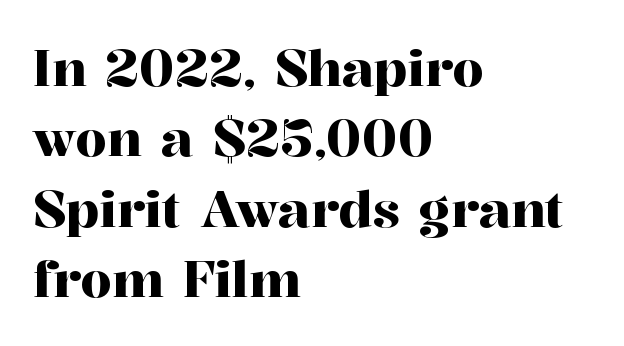
Q: Is the text italic (slanted)? A: No, it is upright.
Q: Is the typeface a serif or a sans-serif typeface? A: Serif.
Q: Is the text underlined? A: No.
Q: How is the paragraph aligned? A: Left-aligned.
Q: Is the spacing between letters normal or unusually wide? A: Normal.
Q: Is the spacing between lines tight, normal or loose? A: Normal.
Q: Width (condensed, normal, or wide)? A: Normal.
Q: Stroke contrast? A: High.
Q: x-height? A: Medium.
Q: Monospaced? A: No.
